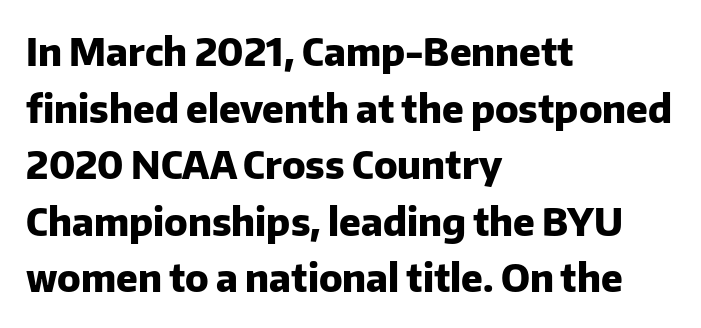
{"serif": "no", "italic": "no", "bold": "yes", "weight": "heavy", "width": "normal", "stroke_contrast": "low", "x_height": "medium", "monospaced": "no", "underline": "no", "align": "left", "line_spacing": "normal", "line_spacing_ratio": 1.49, "letter_spacing": "normal", "letter_spacing_em": 0.0, "glyph_px": 38}
